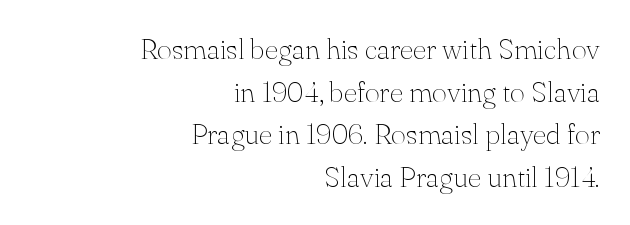
{"serif": "yes", "italic": "no", "bold": "no", "weight": "thin", "width": "normal", "stroke_contrast": "medium", "x_height": "small", "monospaced": "no", "underline": "no", "align": "right", "line_spacing": "normal", "line_spacing_ratio": 1.47, "letter_spacing": "normal", "letter_spacing_em": 0.0, "glyph_px": 29}
